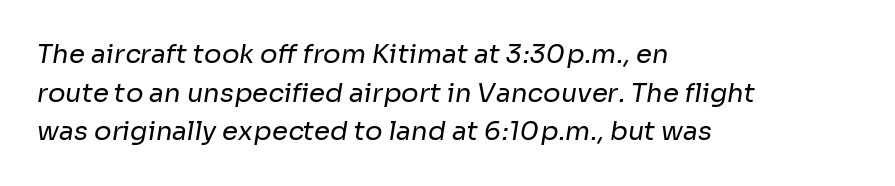
The image shows 26 px text type; set left-aligned, normal line spacing (1.49x), normal letter spacing, not underlined.
